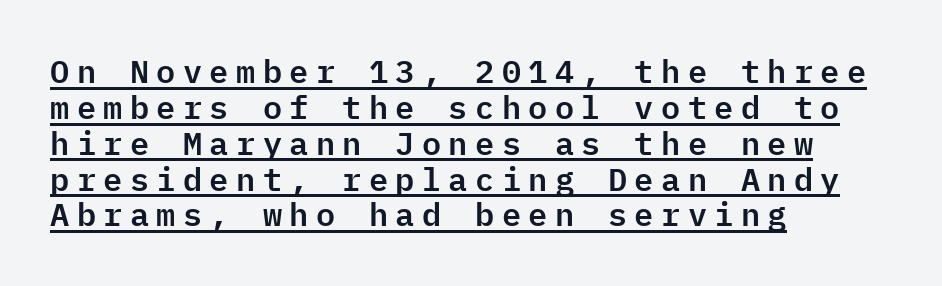
{"serif": "no", "italic": "no", "width": "normal", "stroke_contrast": "low", "x_height": "medium", "monospaced": "yes", "underline": "yes", "align": "left", "line_spacing": "tight", "line_spacing_ratio": 1.12, "letter_spacing": "wide", "letter_spacing_em": 0.23, "glyph_px": 32}
